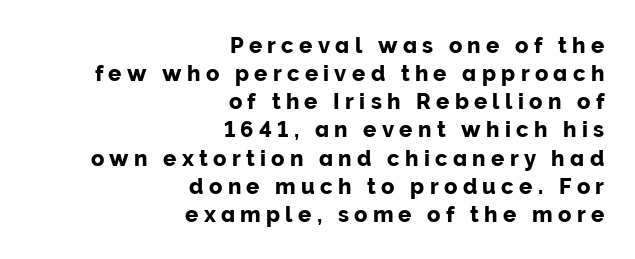
Q: Is the text italic (slanted)? A: No, it is upright.
Q: Is the text underlined? A: No.
Q: How is the paragraph aligned? A: Right-aligned.
Q: Is the spacing between letters normal or unusually wide? A: Unusually wide.
Q: Is the spacing between lines tight, normal or loose? A: Normal.
